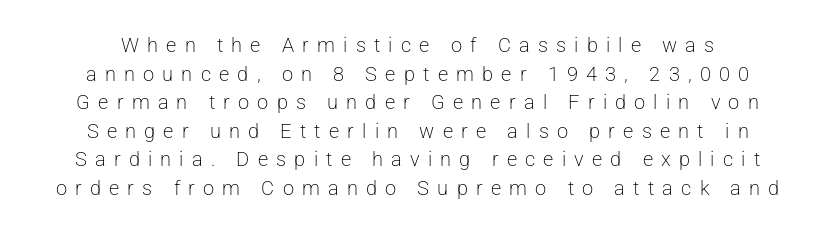
The image shows 20 px text type, upright; set normal line spacing (1.43x), unusually wide letter spacing (+0.41 em), not underlined.
